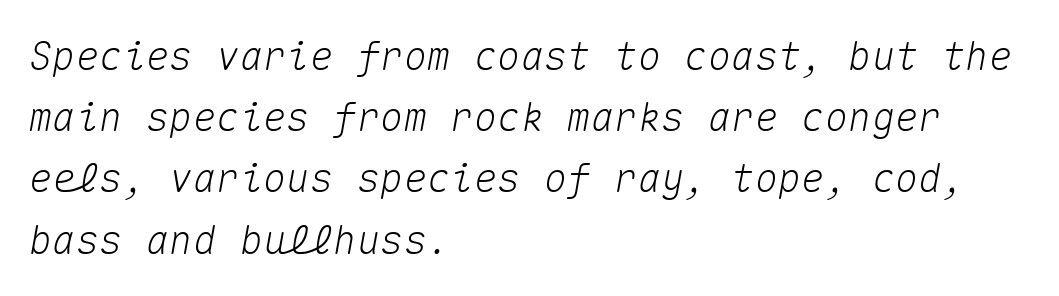
The image shows 39 px text type, italic (leaning right), monospaced; set left-aligned, normal line spacing (1.57x), normal letter spacing, not underlined; medium stroke contrast and a medium x-height.
